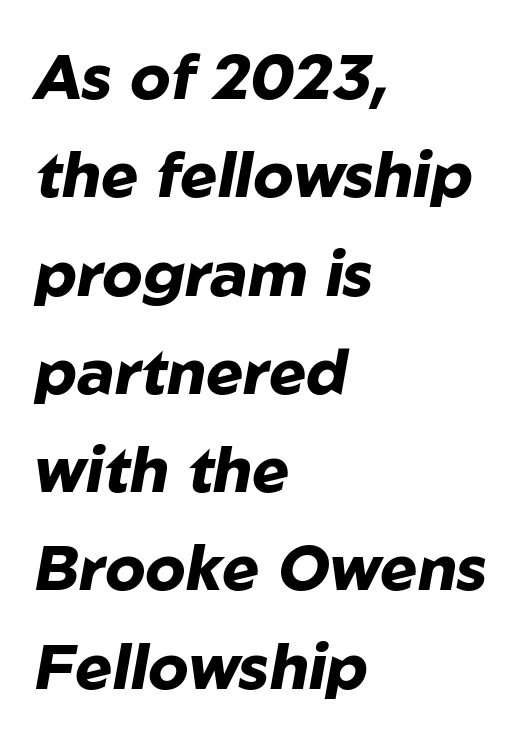
{"italic": "yes", "lean": "right", "slant_degrees": 10, "bold": "yes", "weight": "heavy", "width": "normal", "stroke_contrast": "low", "x_height": "medium", "monospaced": "no", "underline": "no", "align": "left", "line_spacing": "normal", "line_spacing_ratio": 1.56, "letter_spacing": "normal", "letter_spacing_em": 0.0, "glyph_px": 63}
